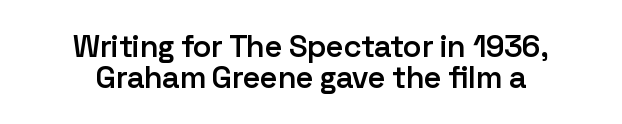
The paragraph shown floats in the horizontal middle. Is this a fixed-width face? No — the glyphs have proportional, varying widths. Emphasis by weight is partial: semibold. A roman cut, with each character standing at attention. The rendering shows plain stroke endings on the letterforms — a sans-serif design.
